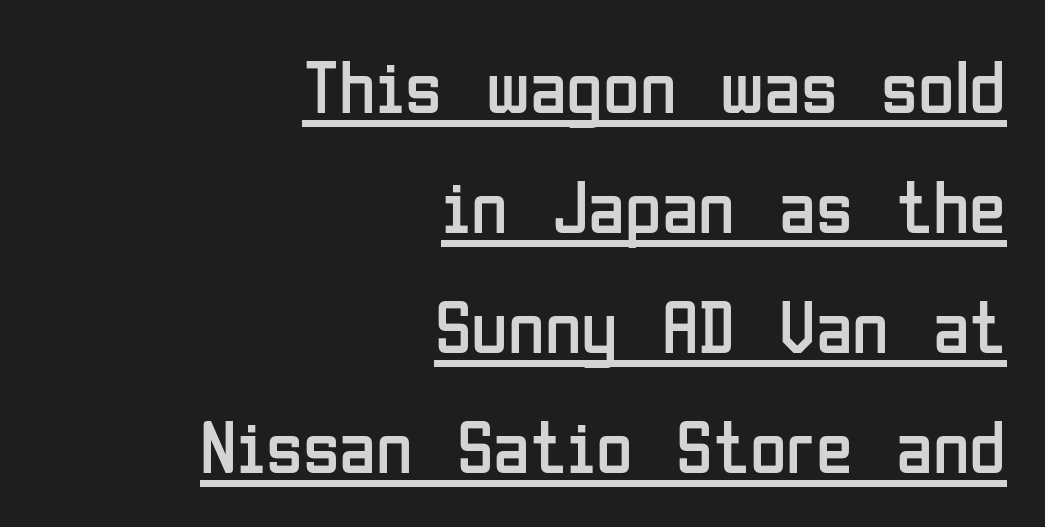
{"serif": "no", "italic": "no", "bold": "no", "weight": "regular", "width": "condensed", "stroke_contrast": "low", "x_height": "medium", "monospaced": "no", "underline": "yes", "align": "right", "line_spacing": "normal", "line_spacing_ratio": 1.6, "letter_spacing": "normal", "letter_spacing_em": 0.0, "glyph_px": 75}
